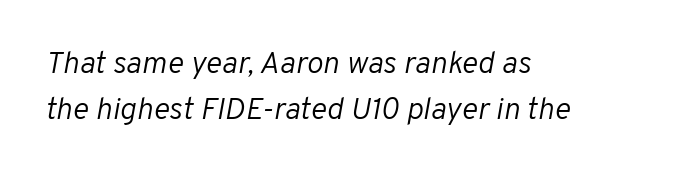
{"italic": "yes", "lean": "right", "slant_degrees": 10, "bold": "no", "weight": "light", "width": "normal", "stroke_contrast": "low", "x_height": "medium", "monospaced": "no", "underline": "no", "align": "left", "line_spacing": "normal", "line_spacing_ratio": 1.47, "letter_spacing": "normal", "letter_spacing_em": 0.0, "glyph_px": 31}
